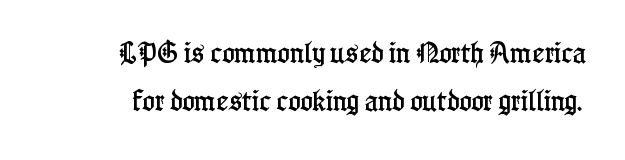
The image shows 23 px text type, upright; set loose line spacing (2.1x), normal letter spacing, not underlined.
